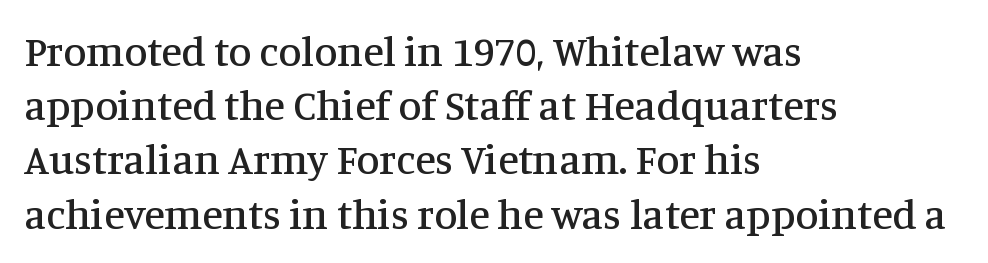
{"serif": "yes", "italic": "no", "width": "normal", "stroke_contrast": "medium", "x_height": "large", "monospaced": "no", "underline": "no", "align": "left", "line_spacing": "normal", "line_spacing_ratio": 1.29, "letter_spacing": "normal", "letter_spacing_em": 0.0, "glyph_px": 42}
